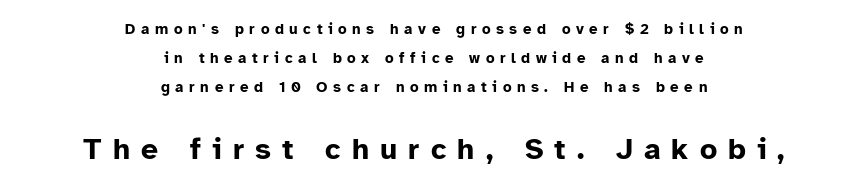
Q: Is the text bold? A: Yes.
Q: Is the text italic (slanted)? A: No, it is upright.
Q: Is the typeface a serif or a sans-serif typeface? A: Sans-serif.
Q: Is the text underlined? A: No.
Q: How is the paragraph aligned? A: Centered.
Q: Is the spacing between letters normal or unusually wide? A: Unusually wide.
Q: Is the spacing between lines tight, normal or loose? A: Loose.
Q: Which block of text is set in a larger size, the first (top) or the second (bottom)? A: The second (bottom) one.
Q: Width (condensed, normal, or wide)? A: Normal.
Q: Stroke contrast? A: Low.
Q: x-height? A: Medium.
Q: Monospaced? A: No.
